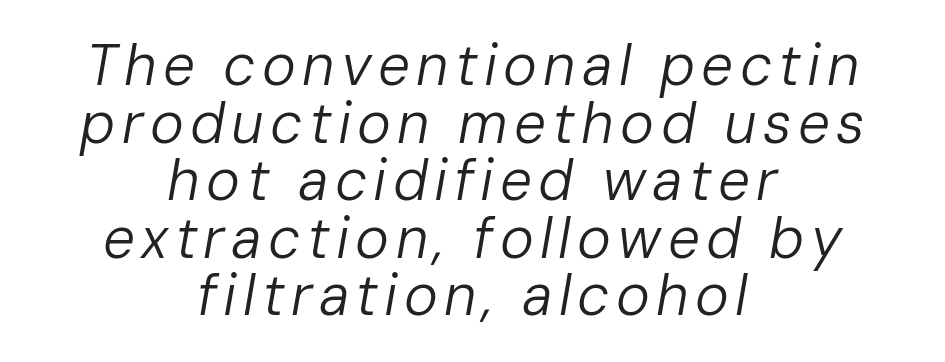
Note the varied advance widths — an 'i' is clearly narrower than an 'm'. Think standard paragraph weight, or any step lighter than that. Glance below the letters and you will spot only blank space. Emphasis-style slanted type is in use. One glance says dense: line gaps are narrower than usual. Horizontally, the lines are justified to the midpoint only.
